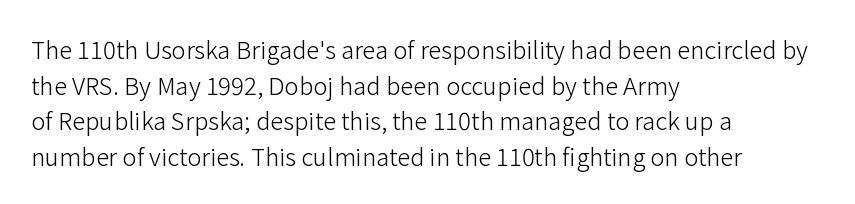
No italicization has been applied; the sample stays upright. Each line starts at the same left margin while the right side varies. Weight: regular or lighter. Compared with typical paragraphs, the rows here are spaced about the same. No extra tracking has been applied to these lines. Any mark beneath the type? The region is blank.
